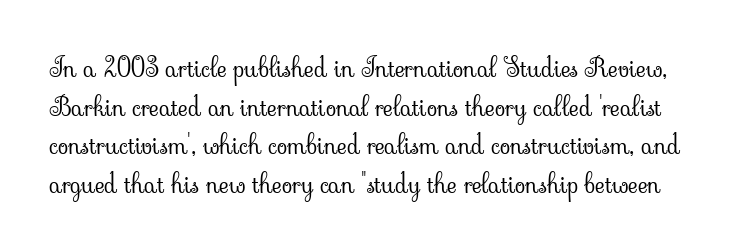
Heaviness? Minimal to ordinary, like unemphasized prose. The horizontal fit of the characters is conventional and even. Tall strokes in this sample are plumb rather than angled. If you measured baseline to baseline, you'd find a middling distance.
